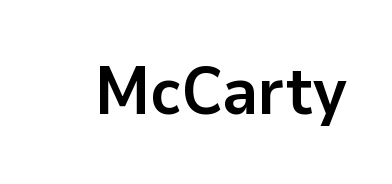
The image shows 67 px semibold sans-serif type, upright; set normal letter spacing, not underlined; low stroke contrast and a medium x-height.
